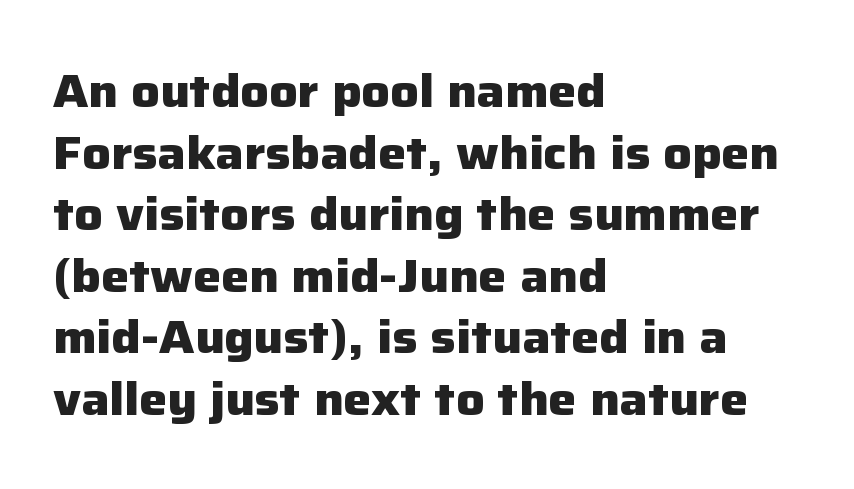
A typesetter would call this proportional, since set widths differ per character. Honestly, the row spacing looks completely unremarkable. This sample uses a sans-serif face. Beneath every word, the page is bare. Line beginnings align vertically; line endings do not. The letters stand straight up with perfectly vertical stems.
